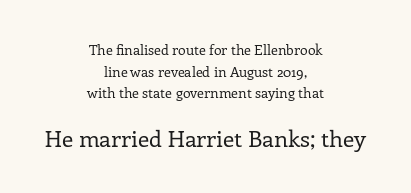
Descenders hang freely into open space. Weight class: somewhere from thin through regular. Size hierarchy here favors the trailing block over the leading one. Notice how the passage keeps no hard edge, just a central spine. Tracking here is standard; glyphs follow each other at the usual distance. Is there much room between lines? A standard amount, neither cramped nor airy.
